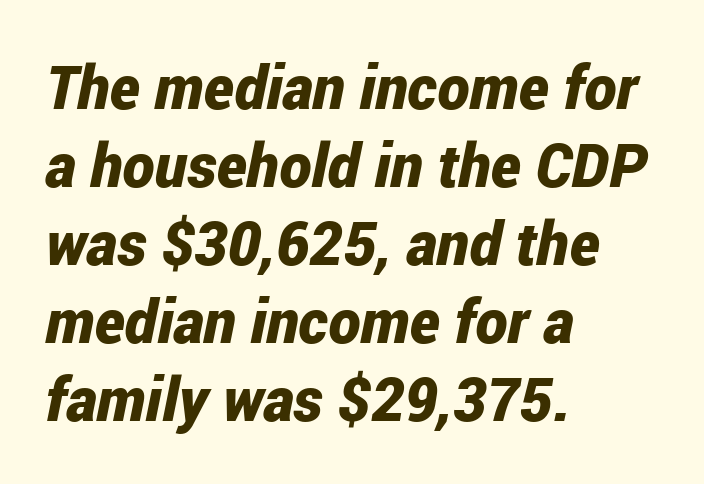
The image shows 61 px bold, condensed type, italic (leaning right); set left-aligned, normal line spacing (1.28x), normal letter spacing, not underlined; low stroke contrast and a medium x-height.
